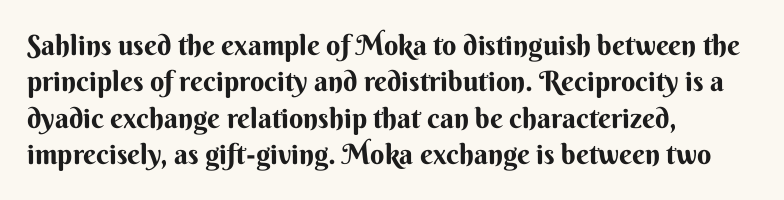
Q: Is the text bold? A: Yes.
Q: Is the text italic (slanted)? A: No, it is upright.
Q: Is the typeface a serif or a sans-serif typeface? A: Sans-serif.
Q: Is the text underlined? A: No.
Q: How is the paragraph aligned? A: Left-aligned.
Q: Is the spacing between letters normal or unusually wide? A: Normal.
Q: Is the spacing between lines tight, normal or loose? A: Normal.
Q: Width (condensed, normal, or wide)? A: Normal.
Q: Stroke contrast? A: Medium.
Q: x-height? A: Small.
Q: Monospaced? A: No.
